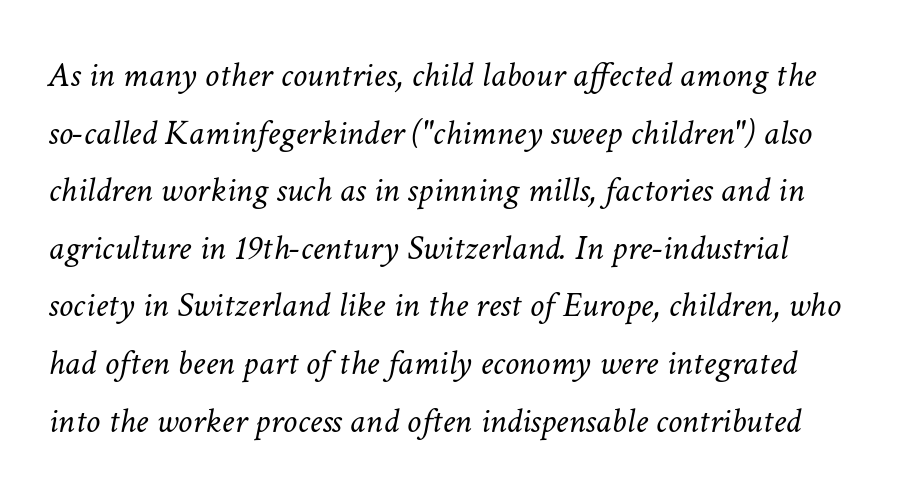
{"italic": "yes", "lean": "right", "slant_degrees": 11, "bold": "no", "weight": "light", "width": "normal", "stroke_contrast": "low", "x_height": "medium", "monospaced": "no", "underline": "no", "line_spacing": "normal", "line_spacing_ratio": 1.6, "letter_spacing": "normal", "letter_spacing_em": 0.0, "glyph_px": 36}
